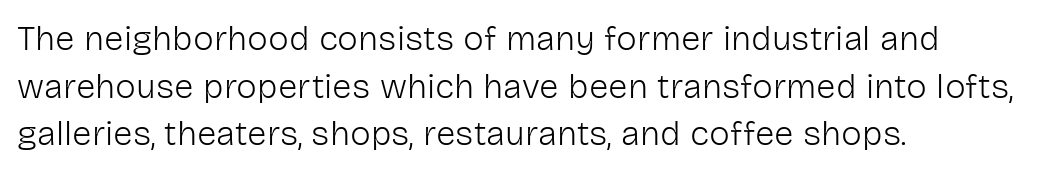
{"serif": "no", "italic": "no", "bold": "no", "weight": "light", "width": "normal", "stroke_contrast": "low", "x_height": "medium", "monospaced": "no", "underline": "no", "align": "left", "line_spacing": "normal", "line_spacing_ratio": 1.36, "letter_spacing": "normal", "letter_spacing_em": 0.0, "glyph_px": 35}
